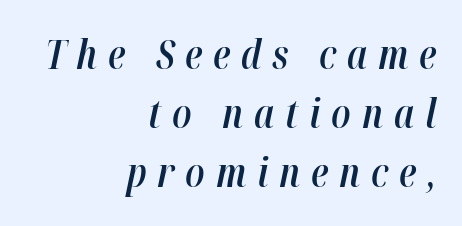
The image shows 40 px semibold, condensed type, italic (leaning right); set right-aligned, normal line spacing (1.48x), unusually wide letter spacing (+0.27 em), not underlined; high stroke contrast and a medium x-height.
